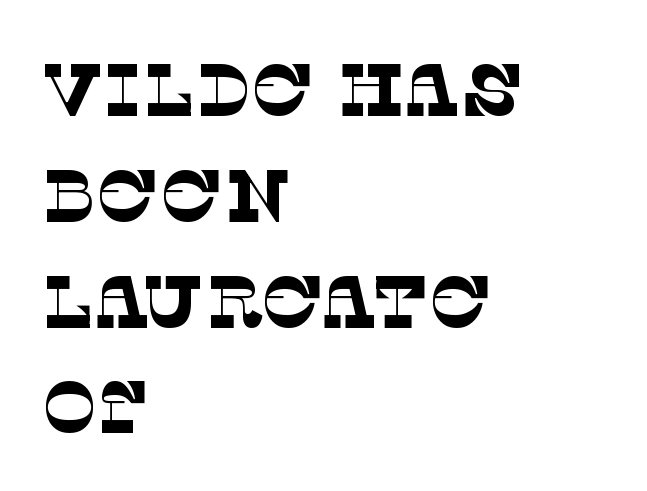
{"serif": "yes", "bold": "no", "weight": "thin", "width": "normal", "stroke_contrast": "low", "x_height": "large", "monospaced": "no", "underline": "no", "align": "left", "line_spacing": "normal", "line_spacing_ratio": 1.43, "letter_spacing": "normal", "letter_spacing_em": 0.0, "glyph_px": 74}
